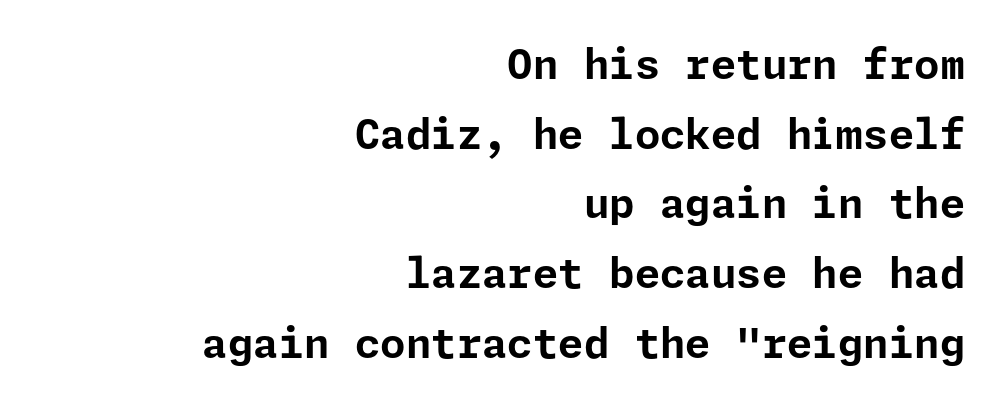
The face used here is rendered with its standard letterfit. What kind of face is this? One without serifs — a sans. Do the letters lean? They stand straight. The strokes are fattened all the way to bold. Is there much room between lines? A standard amount, neither cramped nor airy. Underlining? Definitely not there.
